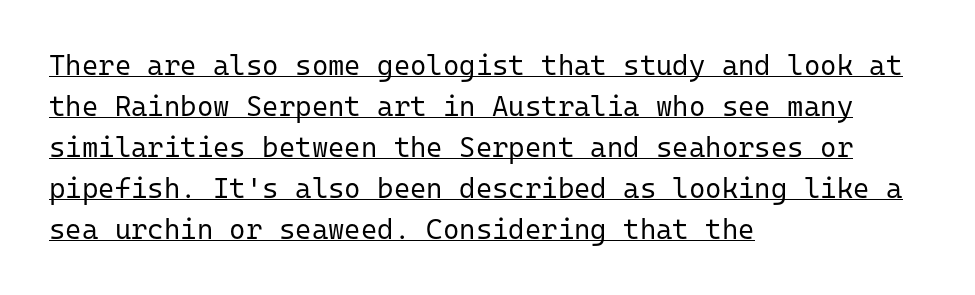
Q: Is the text bold? A: No.
Q: Is the text italic (slanted)? A: No, it is upright.
Q: Is the typeface a serif or a sans-serif typeface? A: Sans-serif.
Q: Is the text underlined? A: Yes.
Q: How is the paragraph aligned? A: Left-aligned.
Q: Is the spacing between letters normal or unusually wide? A: Normal.
Q: Is the spacing between lines tight, normal or loose? A: Normal.
Q: Width (condensed, normal, or wide)? A: Normal.
Q: Stroke contrast? A: Low.
Q: x-height? A: Medium.
Q: Monospaced? A: Yes.
